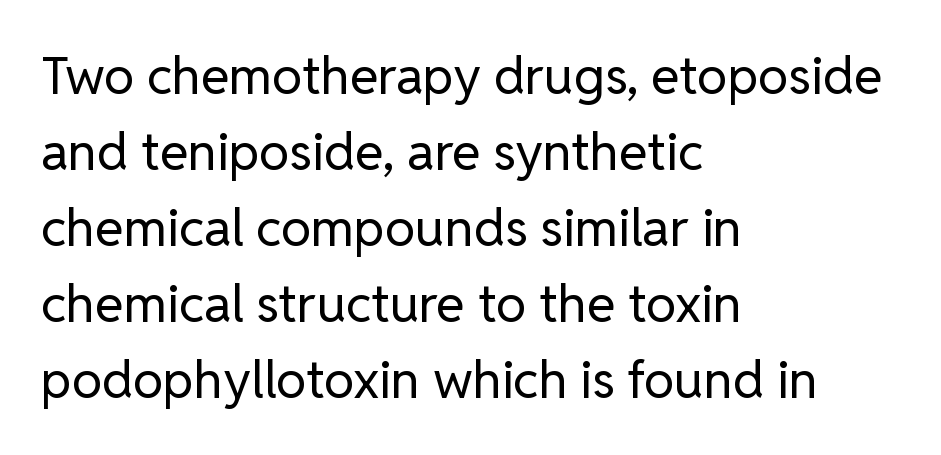
{"serif": "no", "italic": "no", "bold": "no", "weight": "regular", "width": "normal", "stroke_contrast": "low", "x_height": "medium", "monospaced": "no", "underline": "no", "align": "left", "line_spacing": "normal", "line_spacing_ratio": 1.46, "letter_spacing": "normal", "letter_spacing_em": 0.0, "glyph_px": 52}
